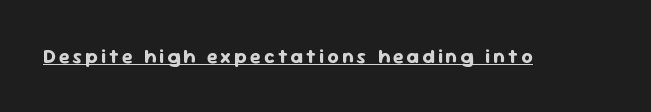
The font's upright variant was chosen for this text. The typesetting leans heavy: a genuine bold. Notice how a bar underscores the lettering throughout.
